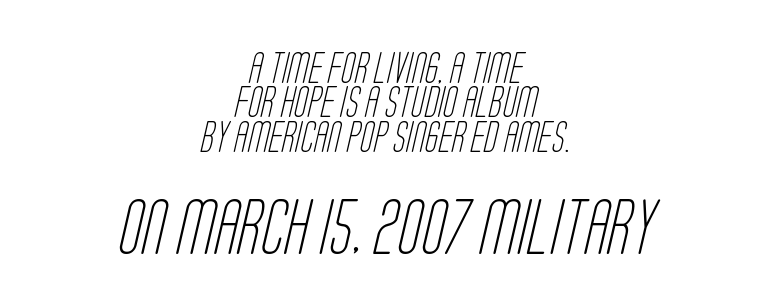
{"serif": "no", "bold": "no", "weight": "light", "width": "condensed", "stroke_contrast": "low", "x_height": "large", "monospaced": "no", "underline": "no", "align": "center", "line_spacing": "tight", "line_spacing_ratio": 1.11, "letter_spacing": "normal", "letter_spacing_em": 0.0, "larger_block": "second", "size_ratio": 1.77, "glyph_px": 55}
